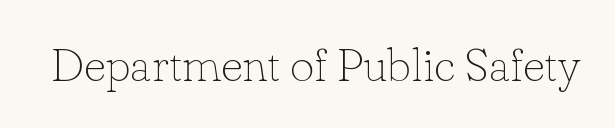
The font's upright variant was chosen for this text. The font is comparable to plain body text, perhaps lighter. The specimen omits any rule beneath the text block's lines. Look at the bottom of the vertical strokes: they flare into serifs here.
